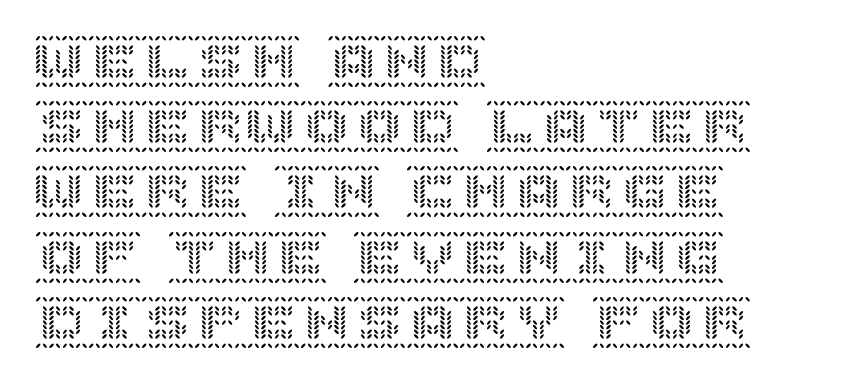
Q: Is the text italic (slanted)? A: No, it is upright.
Q: Is the text underlined? A: No.
Q: How is the paragraph aligned? A: Left-aligned.
Q: Is the spacing between letters normal or unusually wide? A: Normal.
Q: Width (condensed, normal, or wide)? A: Normal.
Q: x-height? A: Large.
